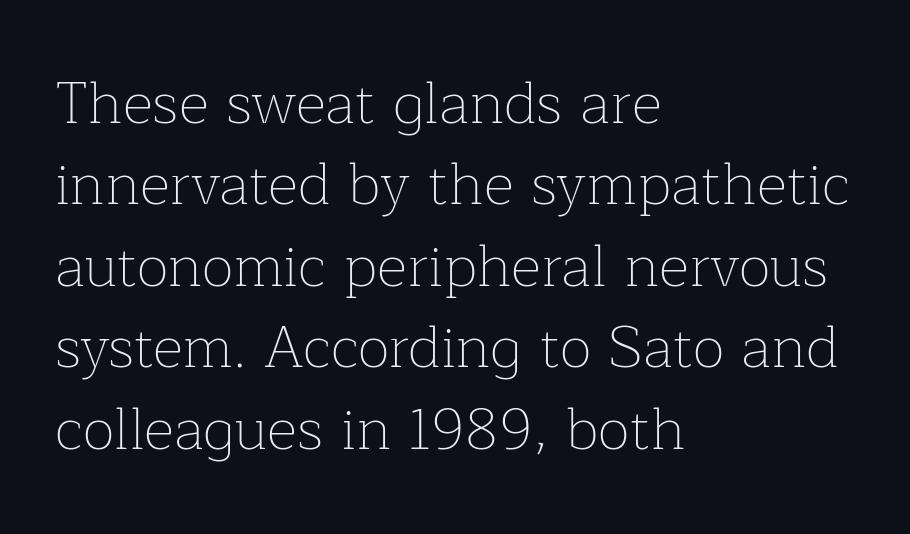
Q: Is the text bold? A: No.
Q: Is the text italic (slanted)? A: No, it is upright.
Q: Is the typeface a serif or a sans-serif typeface? A: Serif.
Q: Is the text underlined? A: No.
Q: How is the paragraph aligned? A: Left-aligned.
Q: Is the spacing between letters normal or unusually wide? A: Normal.
Q: Is the spacing between lines tight, normal or loose? A: Normal.
Q: Width (condensed, normal, or wide)? A: Normal.
Q: Stroke contrast? A: Low.
Q: x-height? A: Medium.
Q: Monospaced? A: No.
